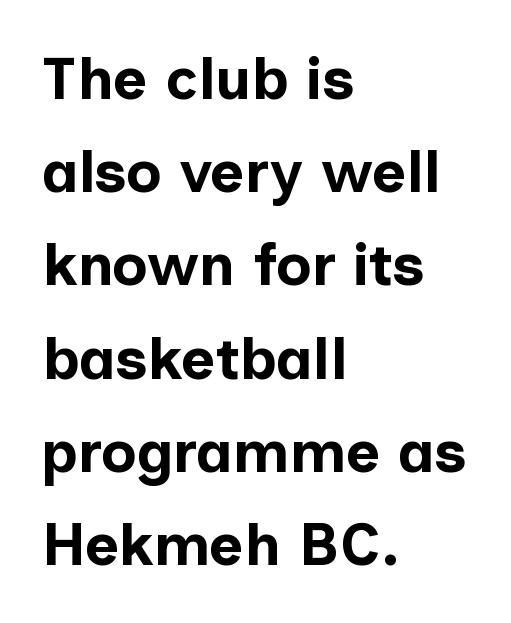
The image shows 59 px bold sans-serif type, upright; set left-aligned, normal line spacing (1.58x), normal letter spacing, not underlined; low stroke contrast and a medium x-height.
